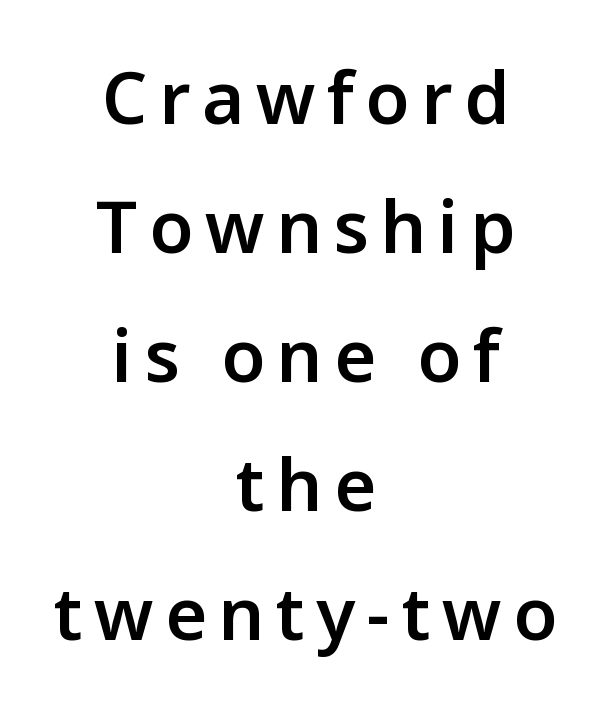
Does the copy run flush right? No — it is centered line by line. The face used here is proportionally spaced, like ordinary book or web type. Every character sits straight up, as roman type does. The font is running at a semibold setting, under full bold.
